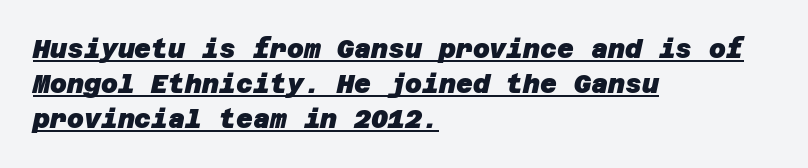
{"bold": "yes", "underline": "yes", "align": "left", "line_spacing": "normal", "line_spacing_ratio": 1.35, "letter_spacing": "normal", "letter_spacing_em": 0.0, "glyph_px": 26}
